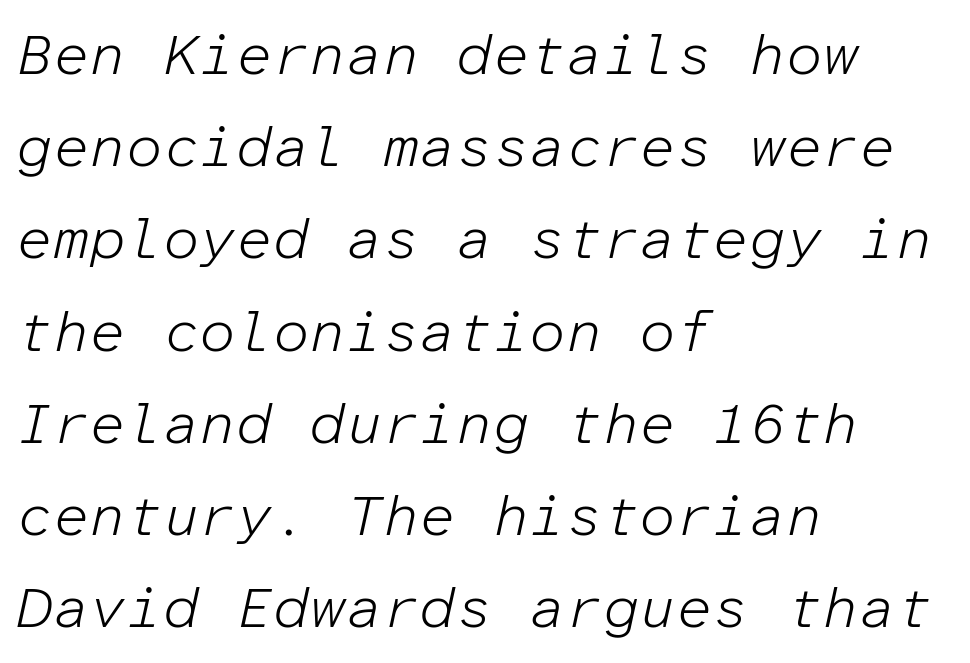
These lines keep a tight, regular rhythm from letter to letter. The face used here has a pronounced slope to its letters. Lines of text with bare space underneath. Each letter, wide or thin by design, is forced into the same width here.
